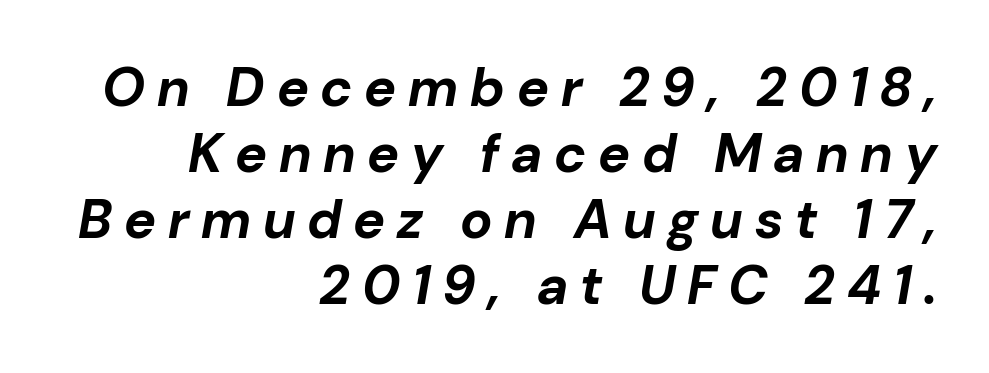
{"italic": "yes", "lean": "right", "slant_degrees": 10, "bold": "yes", "weight": "bold", "width": "normal", "stroke_contrast": "low", "x_height": "medium", "monospaced": "no", "underline": "no", "align": "right", "line_spacing_ratio": 1.22, "letter_spacing": "wide", "letter_spacing_em": 0.22, "glyph_px": 54}
